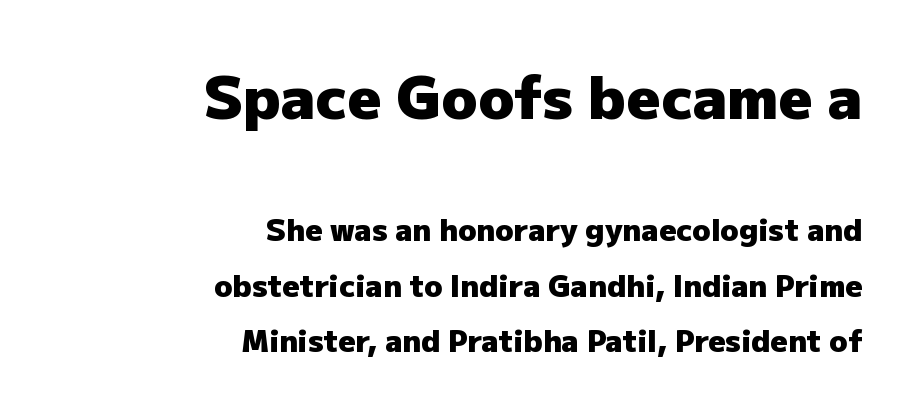
{"serif": "no", "italic": "no", "bold": "yes", "weight": "heavy", "width": "normal", "stroke_contrast": "low", "x_height": "medium", "monospaced": "no", "underline": "no", "align": "right", "line_spacing_ratio": 1.85, "letter_spacing": "normal", "letter_spacing_em": 0.0, "larger_block": "first", "size_ratio": 1.97, "glyph_px": 59}
